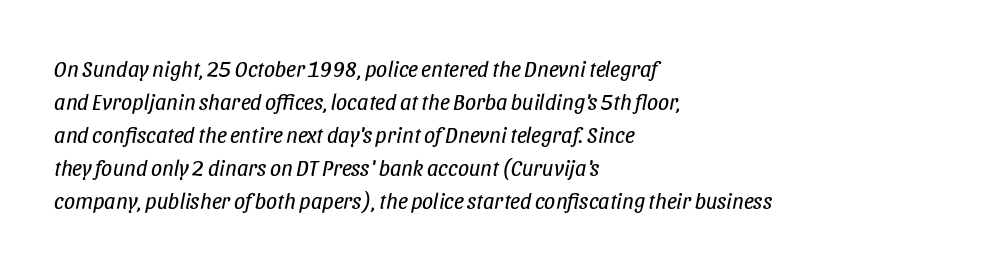
Q: Is the text bold? A: No.
Q: Is the text italic (slanted)? A: Yes, it leans right by about 11 degrees.
Q: Is the text underlined? A: No.
Q: How is the paragraph aligned? A: Left-aligned.
Q: Is the spacing between letters normal or unusually wide? A: Normal.
Q: Is the spacing between lines tight, normal or loose? A: Normal.
